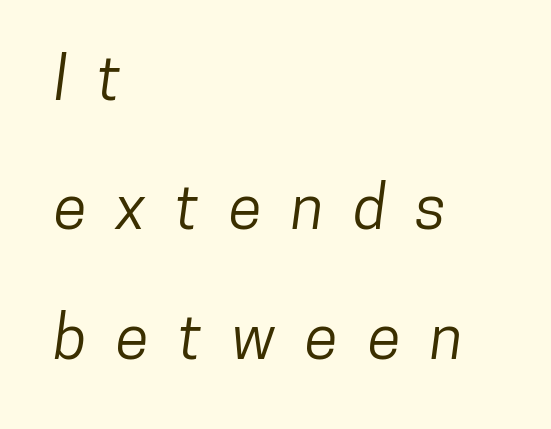
Q: Is the typeface a serif or a sans-serif typeface? A: Sans-serif.
Q: Is the text underlined? A: No.
Q: How is the paragraph aligned? A: Left-aligned.
Q: Is the spacing between letters normal or unusually wide? A: Unusually wide.
Q: Is the spacing between lines tight, normal or loose? A: Loose.
Q: Width (condensed, normal, or wide)? A: Condensed.
Q: Stroke contrast? A: Low.
Q: x-height? A: Medium.
Q: Monospaced? A: No.
